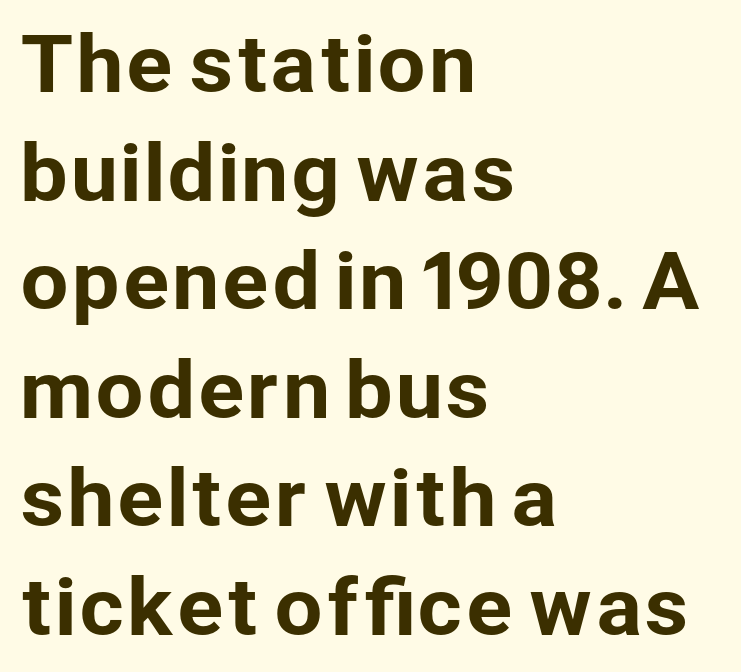
Q: Is the text italic (slanted)? A: No, it is upright.
Q: Is the typeface a serif or a sans-serif typeface? A: Sans-serif.
Q: Is the text underlined? A: No.
Q: How is the paragraph aligned? A: Left-aligned.
Q: Is the spacing between letters normal or unusually wide? A: Normal.
Q: Is the spacing between lines tight, normal or loose? A: Normal.
Q: Width (condensed, normal, or wide)? A: Normal.
Q: Stroke contrast? A: Low.
Q: x-height? A: Medium.
Q: Monospaced? A: No.
